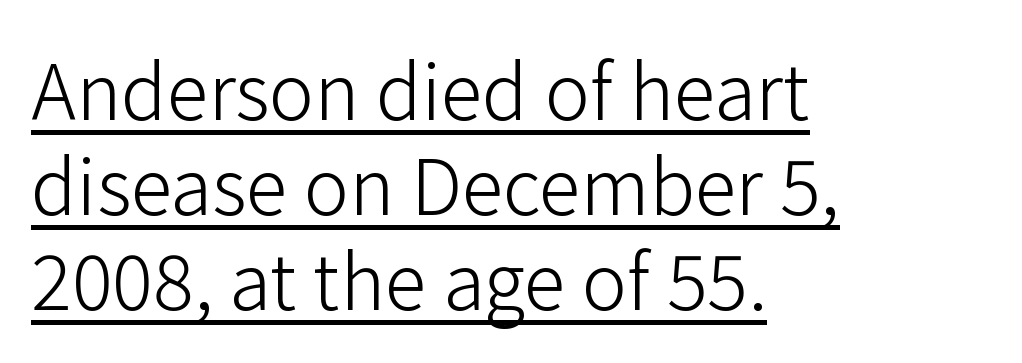
The image shows 76 px light sans-serif type, upright; set left-aligned, normal line spacing (1.25x), normal letter spacing, underlined; low stroke contrast and a medium x-height.
